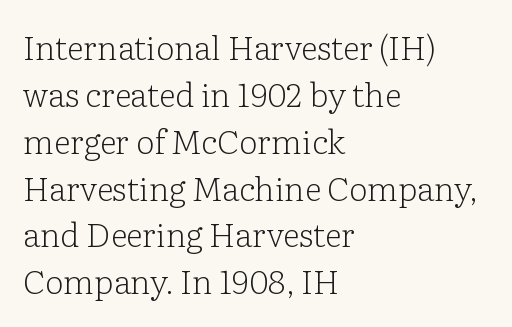
The image shows 33 px light serif type, upright; set left-aligned, normal line spacing (1.42x), normal letter spacing, not underlined; low stroke contrast and a medium x-height.
